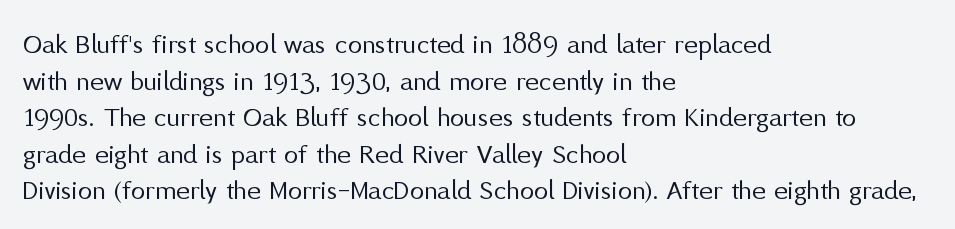
{"serif": "no", "italic": "no", "bold": "no", "weight": "regular", "width": "normal", "stroke_contrast": "medium", "x_height": "medium", "monospaced": "no", "underline": "no", "align": "left", "line_spacing": "normal", "line_spacing_ratio": 1.26, "letter_spacing": "normal", "letter_spacing_em": 0.0, "glyph_px": 29}
